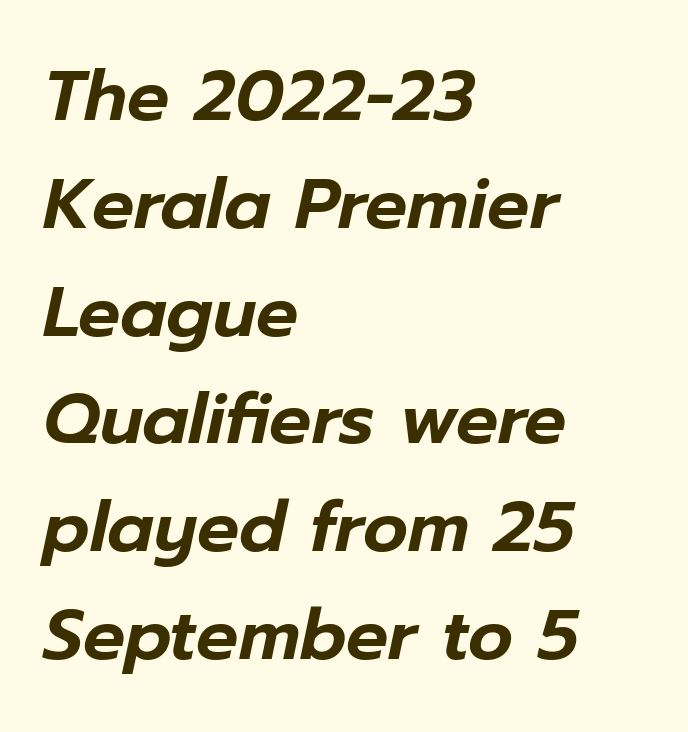
{"italic": "yes", "lean": "right", "slant_degrees": 12, "width": "normal", "stroke_contrast": "low", "x_height": "medium", "monospaced": "no", "underline": "no", "align": "left", "line_spacing": "normal", "line_spacing_ratio": 1.54, "letter_spacing": "normal", "letter_spacing_em": 0.0, "glyph_px": 70}
